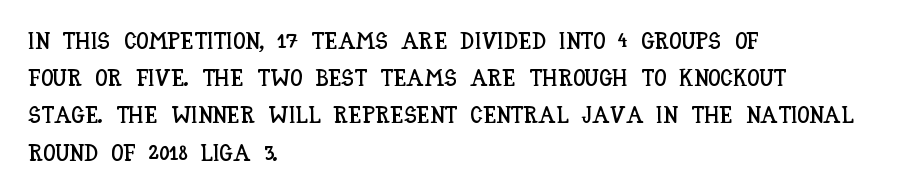
The image shows 24 px text type, upright; set left-aligned, normal line spacing (1.55x), normal letter spacing, not underlined.
